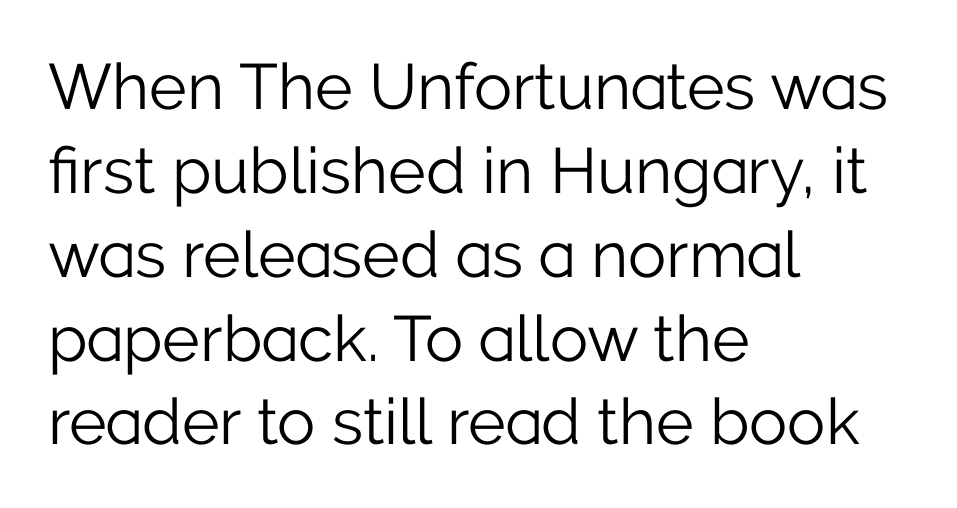
The image shows 64 px light sans-serif type, upright; set left-aligned, normal line spacing (1.31x), normal letter spacing, not underlined; low stroke contrast and a medium x-height.
